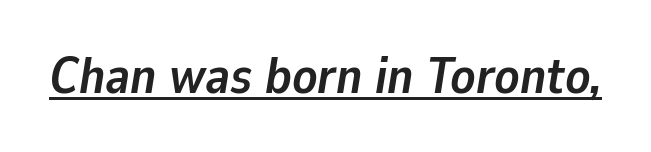
The image shows 51 px semibold type, italic (leaning right); set normal letter spacing, underlined; low stroke contrast and a medium x-height.
